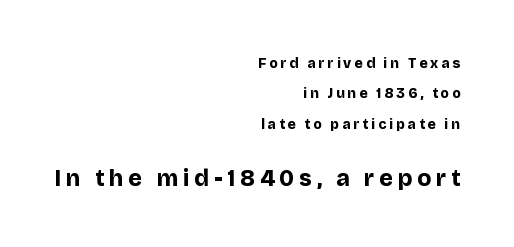
{"italic": "no", "bold": "yes", "underline": "no", "align": "right", "line_spacing": "loose", "line_spacing_ratio": 2.17, "letter_spacing": "wide", "letter_spacing_em": 0.21, "larger_block": "second", "size_ratio": 1.64, "glyph_px": 23}
